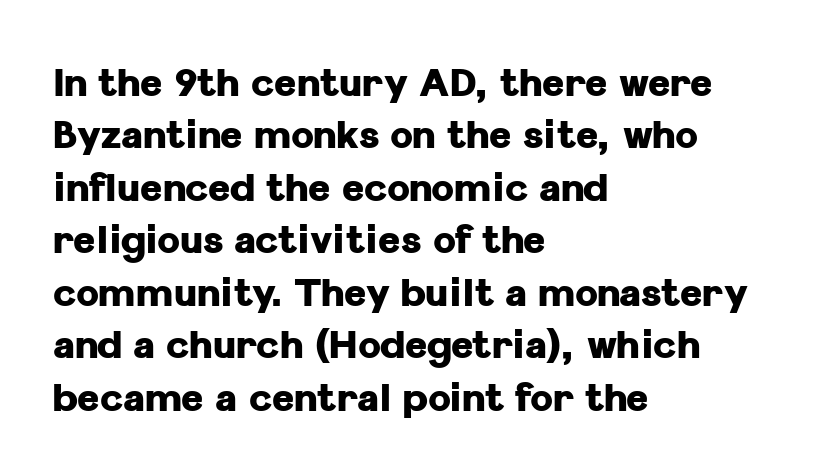
{"serif": "no", "italic": "no", "bold": "yes", "weight": "heavy", "width": "normal", "stroke_contrast": "low", "x_height": "medium", "monospaced": "no", "underline": "no", "align": "left", "line_spacing": "normal", "line_spacing_ratio": 1.38, "letter_spacing": "normal", "letter_spacing_em": 0.0, "glyph_px": 38}
